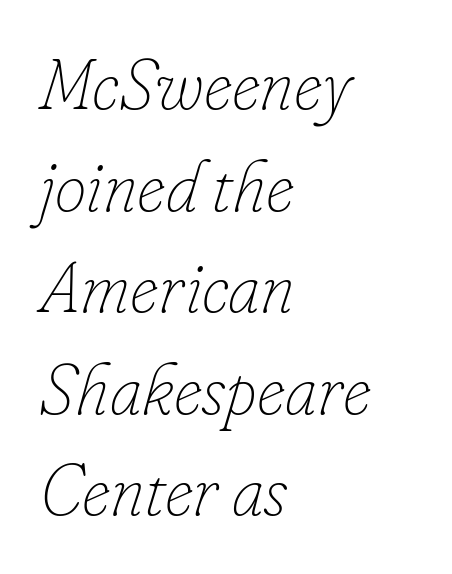
Evenly set lines give the paragraph a standard silhouette. Lines of text with bare space underneath. In terms of letterspacing, this is plain default setting. The passage shown is typed in a proportional face where columns would drift. Is the type slanted? Yes — the strokes lean at a clear angle.
